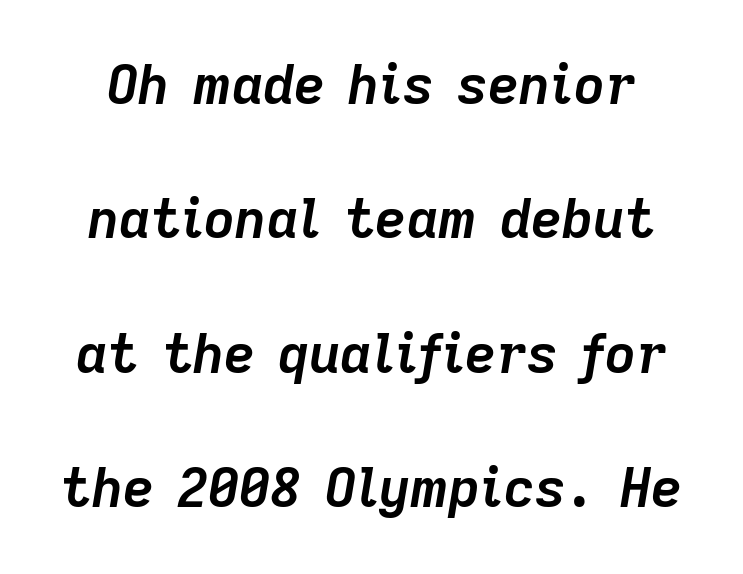
Q: Is the text bold? A: Yes.
Q: Is the text italic (slanted)? A: Yes, it leans right by about 9 degrees.
Q: Is the text underlined? A: No.
Q: Is the spacing between letters normal or unusually wide? A: Normal.
Q: Is the spacing between lines tight, normal or loose? A: Loose.
Q: Width (condensed, normal, or wide)? A: Normal.
Q: Stroke contrast? A: Low.
Q: x-height? A: Medium.
Q: Monospaced? A: No.
